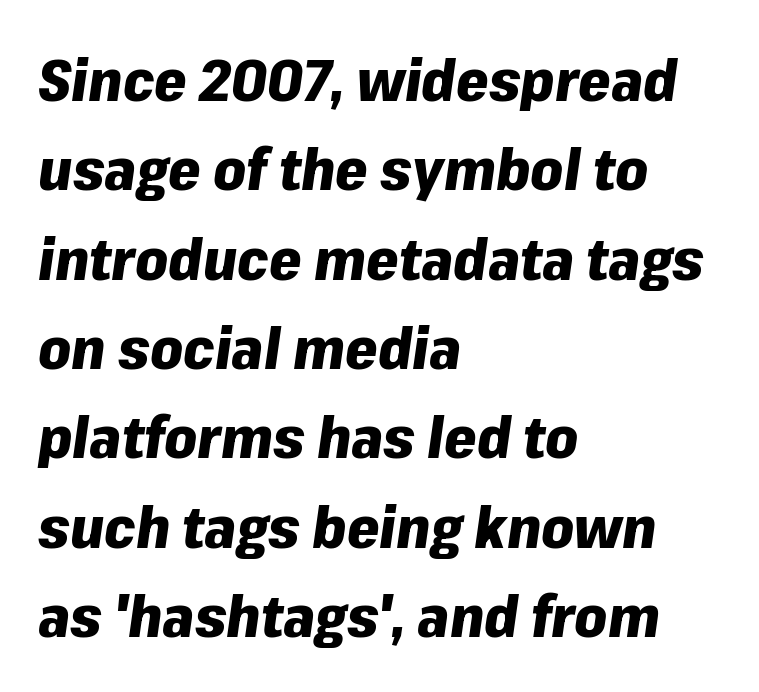
Q: Is the text bold? A: Yes.
Q: Is the text italic (slanted)? A: Yes, it leans right by about 8 degrees.
Q: Is the text underlined? A: No.
Q: How is the paragraph aligned? A: Left-aligned.
Q: Is the spacing between letters normal or unusually wide? A: Normal.
Q: Is the spacing between lines tight, normal or loose? A: Normal.
Q: Width (condensed, normal, or wide)? A: Normal.
Q: Stroke contrast? A: Low.
Q: x-height? A: Medium.
Q: Monospaced? A: No.
